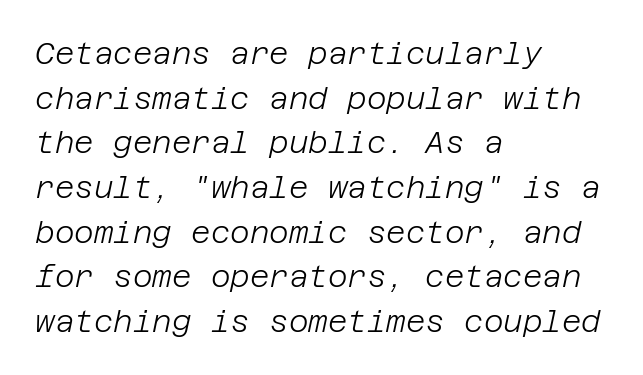
Short note: letters normally spaced. Emphasis-style slanted type is in use. The space between consecutive lines is moderate. The strokes are not fattened; the text isn't bold. All the whitespace from short lines collects on the right.
